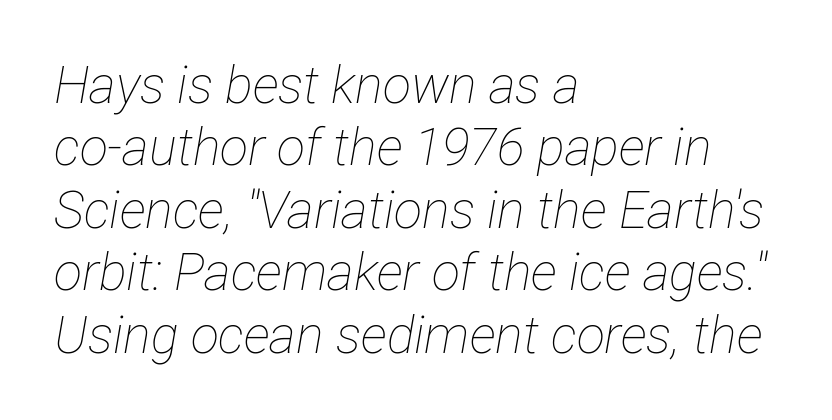
Each row of text sits above clean, open space. Where is the straight margin? On the left. In terms of letterspacing, this is plain default setting. Is this a heavy cut? Hardly; it is regular or lighter. This sample has the flowing, uneven cadence of proportional lettering.
